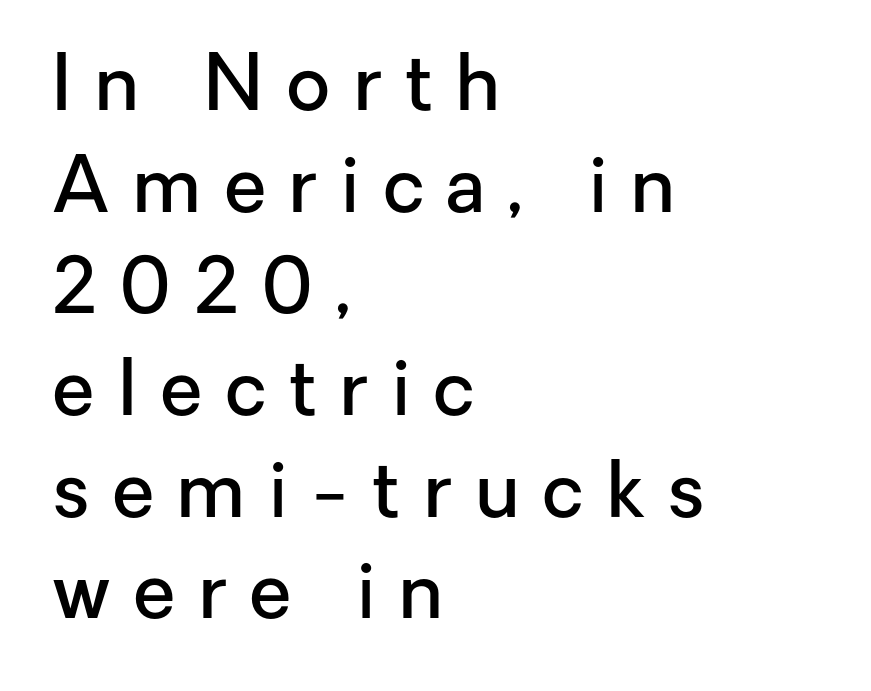
{"serif": "no", "italic": "no", "bold": "semi", "weight": "semibold", "width": "normal", "stroke_contrast": "low", "x_height": "medium", "monospaced": "no", "underline": "no", "align": "left", "line_spacing": "normal", "line_spacing_ratio": 1.32, "letter_spacing": "wide", "letter_spacing_em": 0.29, "glyph_px": 77}
